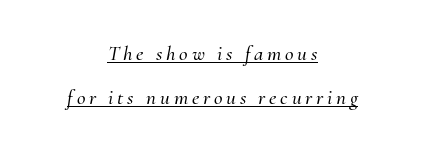
The image shows 21 px text type, italic (leaning right); set centered, loose line spacing (2.09x), underlined.
